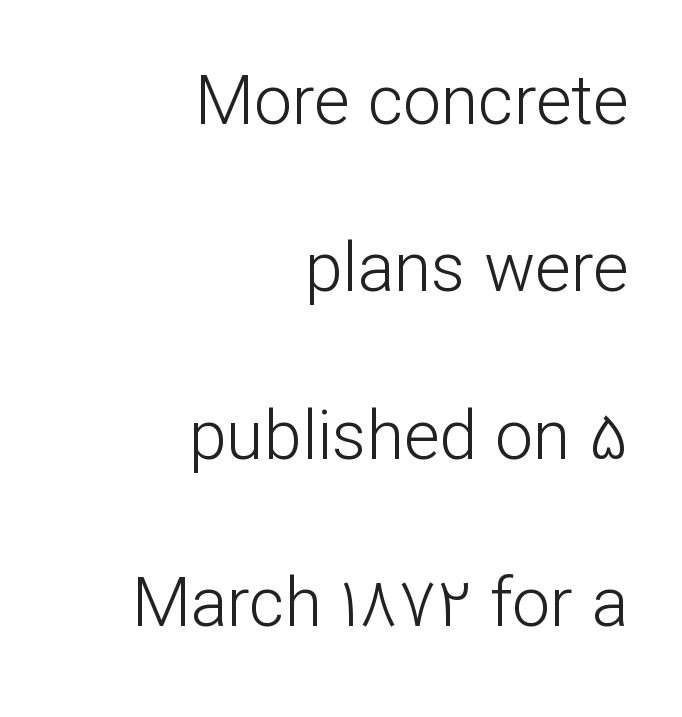
Q: Is the text bold? A: No.
Q: Is the text italic (slanted)? A: No, it is upright.
Q: Is the typeface a serif or a sans-serif typeface? A: Sans-serif.
Q: Is the text underlined? A: No.
Q: How is the paragraph aligned? A: Right-aligned.
Q: Is the spacing between letters normal or unusually wide? A: Normal.
Q: Is the spacing between lines tight, normal or loose? A: Loose.
Q: Width (condensed, normal, or wide)? A: Normal.
Q: Stroke contrast? A: Low.
Q: x-height? A: Medium.
Q: Monospaced? A: No.
